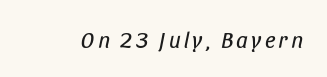
The cut favours lightness, reaching ordinary text weight at its darkest. The space beneath each line is pristine and unruled. Compared with ordinary roman type, these characters are visibly tilted.
